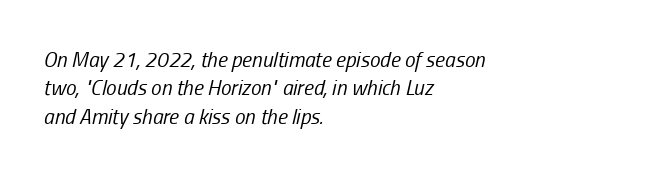
{"italic": "yes", "lean": "right", "slant_degrees": 13, "bold": "no", "underline": "no", "align": "left", "line_spacing": "normal", "line_spacing_ratio": 1.35, "letter_spacing": "normal", "letter_spacing_em": 0.0, "glyph_px": 21}
